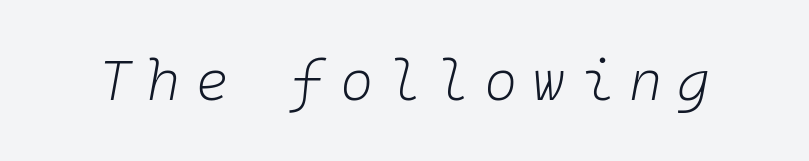
The image shows 57 px light type, italic (leaning right), monospaced; set unusually wide letter spacing (+0.26 em), not underlined; low stroke contrast and a medium x-height.
